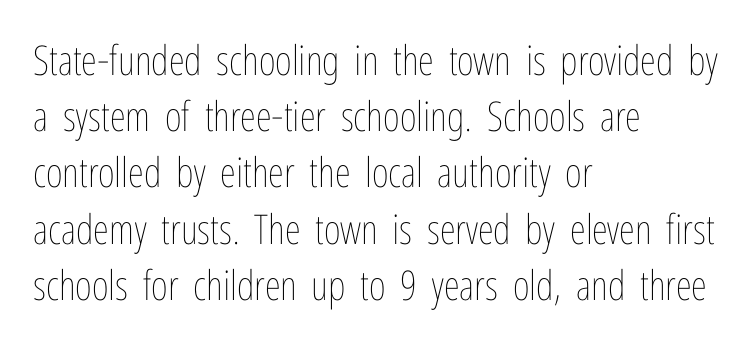
The image shows 41 px thin, condensed type, upright; set left-aligned, normal line spacing (1.37x), normal letter spacing, not underlined; low stroke contrast and a medium x-height.
